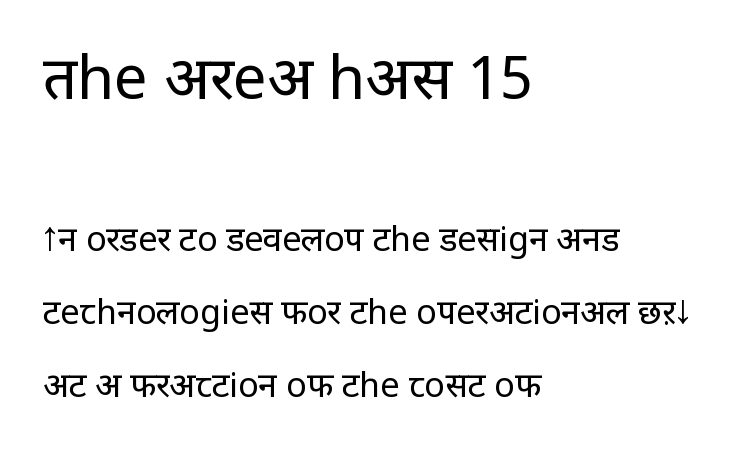
{"serif": "no", "italic": "no", "bold": "no", "weight": "regular", "width": "normal", "stroke_contrast": "low", "x_height": "large", "monospaced": "no", "underline": "no", "align": "left", "line_spacing": "loose", "line_spacing_ratio": 2.14, "letter_spacing": "normal", "letter_spacing_em": 0.0, "larger_block": "first", "size_ratio": 1.76, "glyph_px": 60}
